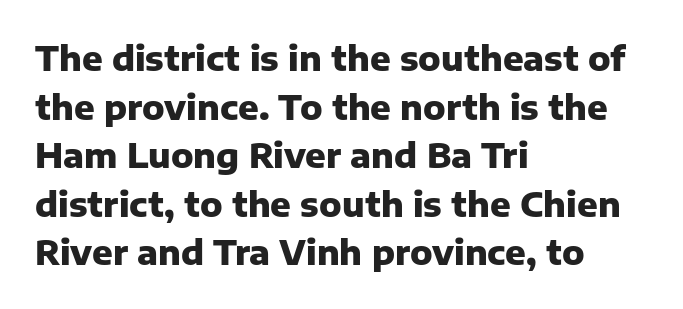
The image shows 34 px heavy sans-serif type, upright; set left-aligned, normal line spacing (1.43x), normal letter spacing, not underlined; low stroke contrast and a medium x-height.
